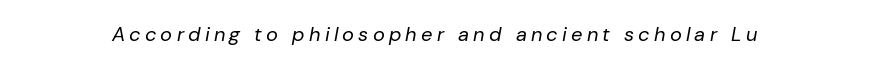
Spacing between characters has been opened up far beyond the box default. Glance below the letters and you will spot only blank space. Weight: not bold — regular or lighter. The typography opts for an oblique posture over an upright one.
